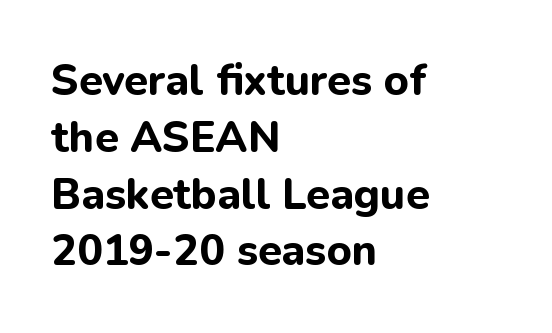
These lines are rendered in a variable-pitch font. Style check: upright. This sample uses a sans-serif face. Notice how the passage keeps a crisp vertical edge on the left only.
